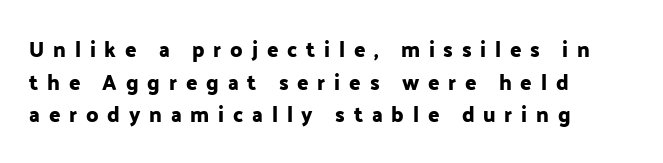
The image shows 21 px text type, upright; set left-aligned, normal line spacing (1.55x), unusually wide letter spacing (+0.42 em), not underlined.
